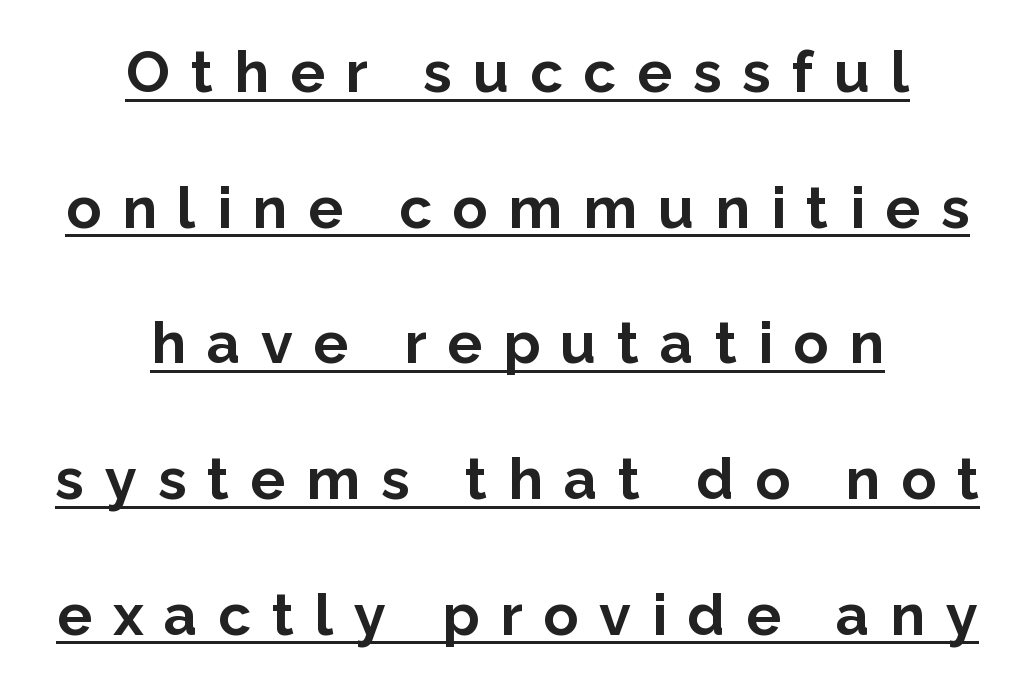
Q: Is the text bold? A: Yes.
Q: Is the text italic (slanted)? A: No, it is upright.
Q: Is the typeface a serif or a sans-serif typeface? A: Sans-serif.
Q: Is the text underlined? A: Yes.
Q: How is the paragraph aligned? A: Centered.
Q: Is the spacing between letters normal or unusually wide? A: Unusually wide.
Q: Is the spacing between lines tight, normal or loose? A: Loose.
Q: Width (condensed, normal, or wide)? A: Normal.
Q: Stroke contrast? A: Low.
Q: x-height? A: Medium.
Q: Monospaced? A: No.
